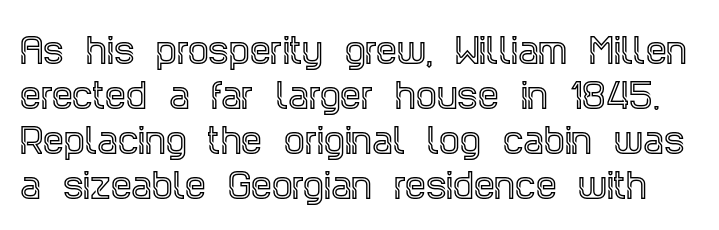
Q: Is the text italic (slanted)? A: No, it is upright.
Q: Is the typeface a serif or a sans-serif typeface? A: Serif.
Q: Is the text underlined? A: No.
Q: Is the spacing between letters normal or unusually wide? A: Normal.
Q: Is the spacing between lines tight, normal or loose? A: Normal.
Q: Width (condensed, normal, or wide)? A: Condensed.
Q: x-height? A: Large.
Q: Monospaced? A: No.
